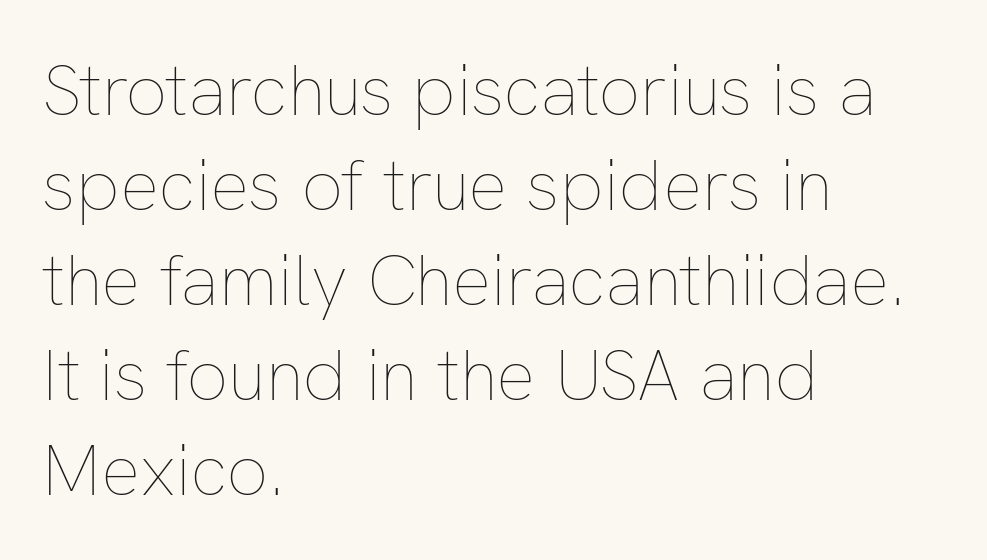
The image shows 73 px thin type, upright; set left-aligned, normal line spacing (1.3x), normal letter spacing, not underlined; low stroke contrast and a medium x-height.
